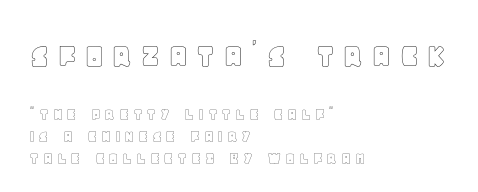
The image shows 36 px text type, upright; set left-aligned, line spacing 1.21x, not underlined; the first (top) block is 2.0x larger; a large x-height.
